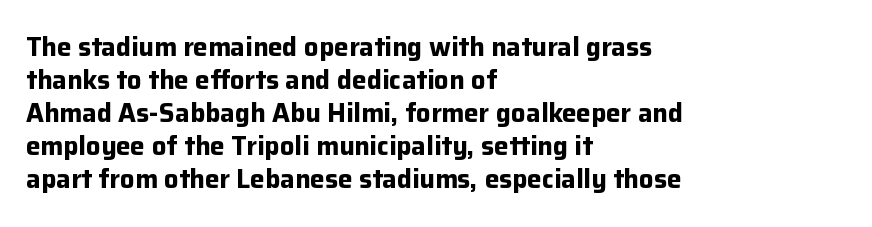
Q: Is the text bold? A: Yes.
Q: Is the text italic (slanted)? A: No, it is upright.
Q: Is the text underlined? A: No.
Q: How is the paragraph aligned? A: Left-aligned.
Q: Is the spacing between letters normal or unusually wide? A: Normal.
Q: Is the spacing between lines tight, normal or loose? A: Normal.
